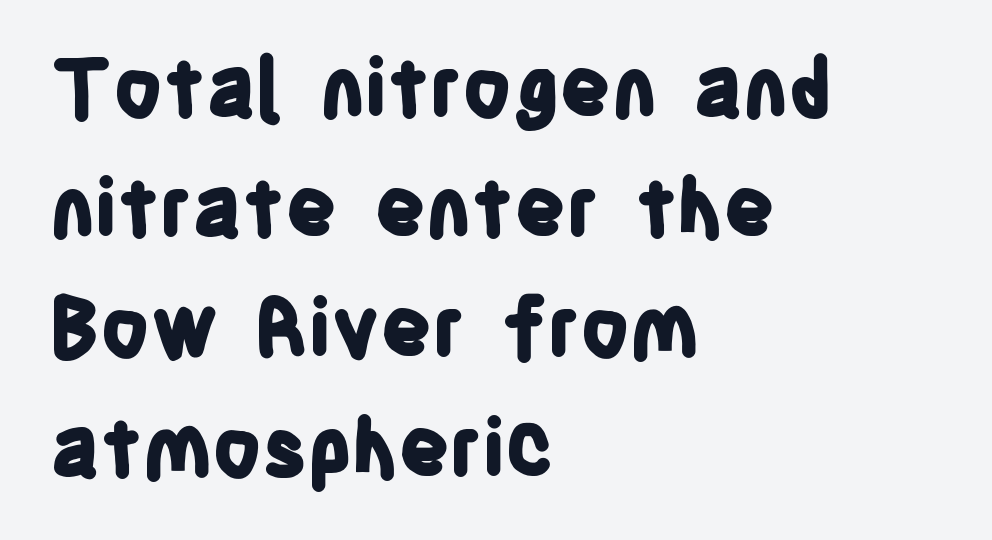
When letters stand straight like this, we call the style roman or upright. Heavy-handed strokes throughout: this text is bold. A clean baseline with only descenders dipping below it. The block of text has a typical density, with ordinary space between rows.
